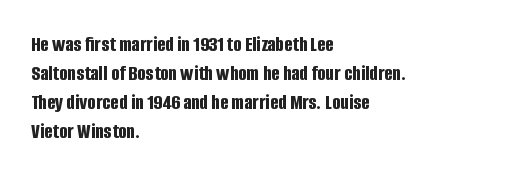
I'd describe the lettering as bold — thick and assertive. Line starts are locked; line ends wander. Nope, not italic — everything's standing straight. Only glyphs here, with clear space below each row.
